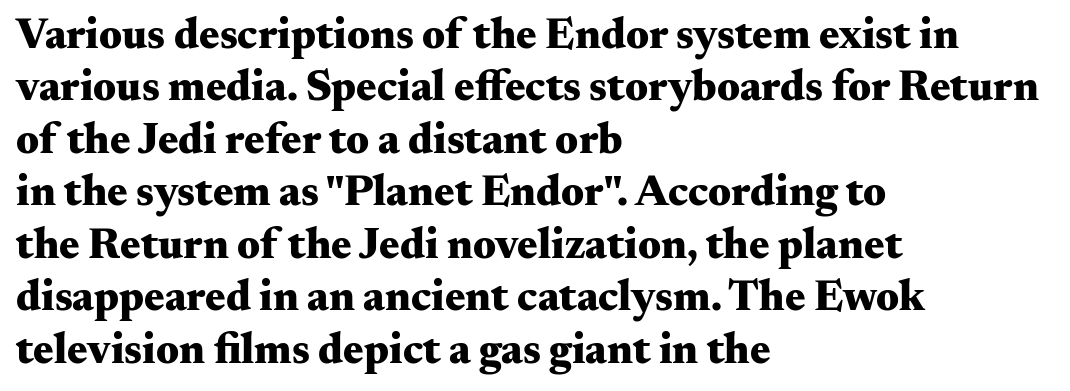
Set as a true bold cut, around the 700 mark. This sample uses plain, unmodified letter spacing. Words float on clear page, feet unadorned. The compositor pushed each line to the left boundary.
